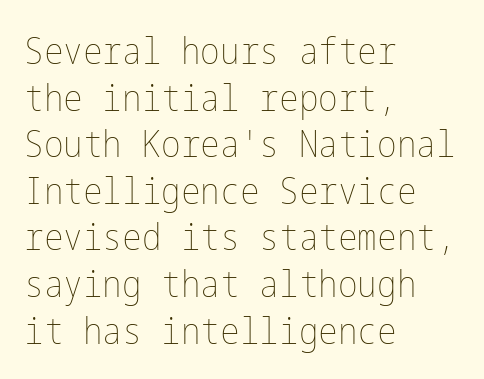
{"italic": "no", "bold": "no", "weight": "thin", "width": "condensed", "stroke_contrast": "low", "x_height": "medium", "underline": "no", "align": "left", "line_spacing": "normal", "line_spacing_ratio": 1.26, "letter_spacing": "normal", "letter_spacing_em": 0.0, "glyph_px": 37}
